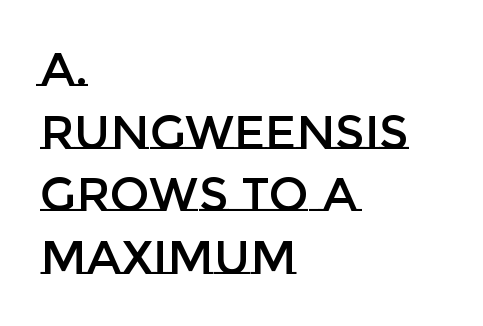
{"italic": "no", "width": "normal", "stroke_contrast": "low", "x_height": "large", "monospaced": "no", "underline": "no", "align": "left", "line_spacing": "normal", "line_spacing_ratio": 1.33, "letter_spacing": "normal", "letter_spacing_em": 0.0, "glyph_px": 47}
